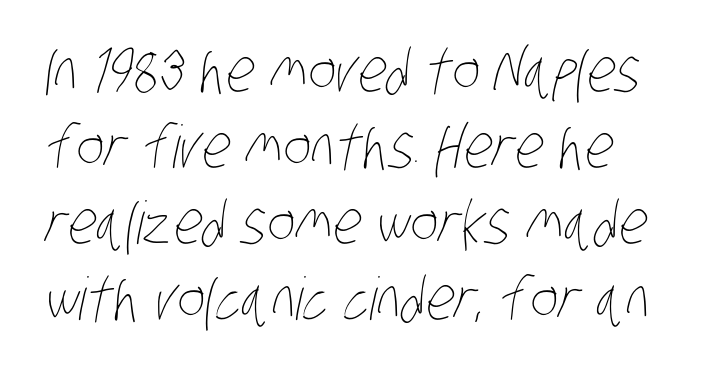
Q: Is the text bold? A: No.
Q: Is the text underlined? A: No.
Q: Is the spacing between letters normal or unusually wide? A: Normal.
Q: Is the spacing between lines tight, normal or loose? A: Normal.
Q: Width (condensed, normal, or wide)? A: Condensed.
Q: Stroke contrast? A: Low.
Q: x-height? A: Large.
Q: Monospaced? A: No.
